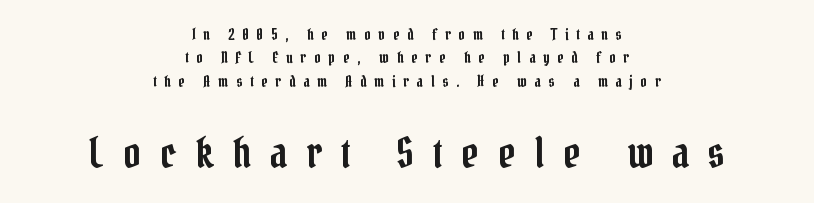
Q: Is the text italic (slanted)? A: No, it is upright.
Q: Is the typeface a serif or a sans-serif typeface? A: Serif.
Q: Is the text underlined? A: No.
Q: How is the paragraph aligned? A: Centered.
Q: Is the spacing between letters normal or unusually wide? A: Unusually wide.
Q: Is the spacing between lines tight, normal or loose? A: Normal.
Q: Which block of text is set in a larger size, the first (top) or the second (bottom)? A: The second (bottom) one.
Q: Width (condensed, normal, or wide)? A: Condensed.
Q: Stroke contrast? A: Low.
Q: x-height? A: Medium.
Q: Monospaced? A: No.
